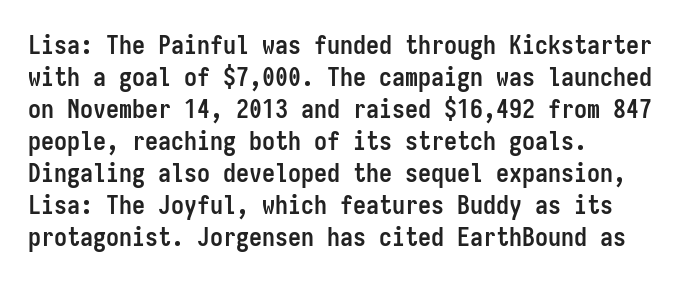
The image shows 26 px bold type, upright; set left-aligned, line spacing 1.23x, normal letter spacing, not underlined.
